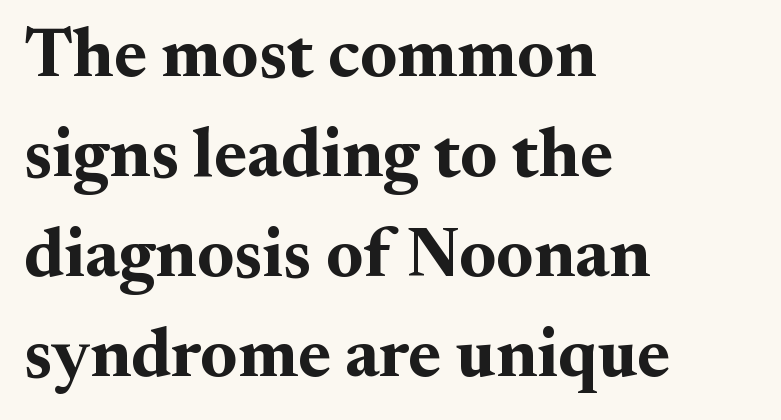
Q: Is the text bold? A: Yes.
Q: Is the text italic (slanted)? A: No, it is upright.
Q: Is the typeface a serif or a sans-serif typeface? A: Serif.
Q: Is the text underlined? A: No.
Q: How is the paragraph aligned? A: Left-aligned.
Q: Is the spacing between letters normal or unusually wide? A: Normal.
Q: Is the spacing between lines tight, normal or loose? A: Normal.
Q: Width (condensed, normal, or wide)? A: Normal.
Q: Stroke contrast? A: Medium.
Q: x-height? A: Small.
Q: Monospaced? A: No.
